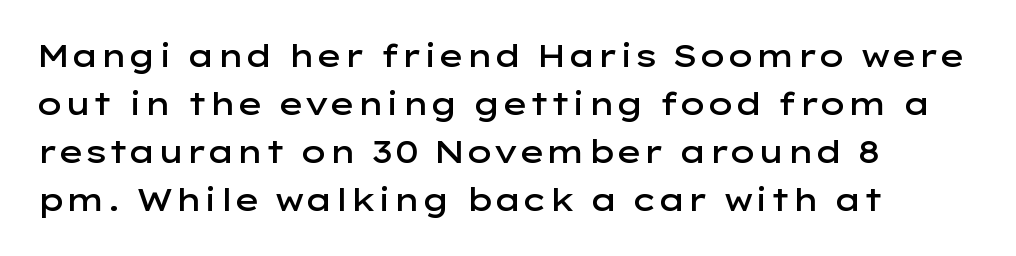
Q: Is the text bold? A: Semi-bold.
Q: Is the text italic (slanted)? A: No, it is upright.
Q: Is the typeface a serif or a sans-serif typeface? A: Sans-serif.
Q: Is the text underlined? A: No.
Q: How is the paragraph aligned? A: Left-aligned.
Q: Is the spacing between letters normal or unusually wide? A: Normal.
Q: Is the spacing between lines tight, normal or loose? A: Normal.
Q: Width (condensed, normal, or wide)? A: Wide.
Q: Stroke contrast? A: Low.
Q: x-height? A: Medium.
Q: Monospaced? A: No.
